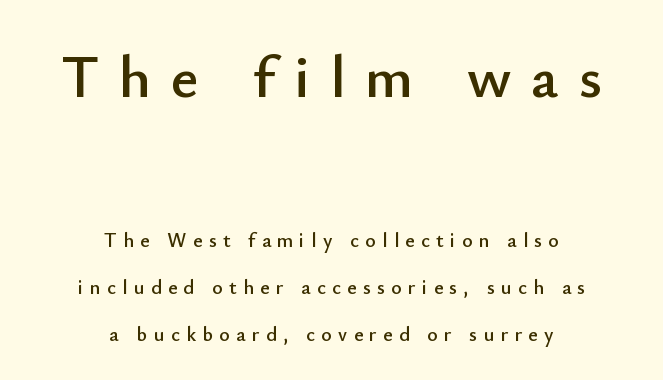
{"serif": "no", "italic": "no", "width": "normal", "stroke_contrast": "low", "x_height": "small", "monospaced": "no", "underline": "no", "align": "center", "line_spacing": "loose", "line_spacing_ratio": 2.36, "letter_spacing": "wide", "letter_spacing_em": 0.32, "larger_block": "first", "size_ratio": 3.05, "glyph_px": 61}
